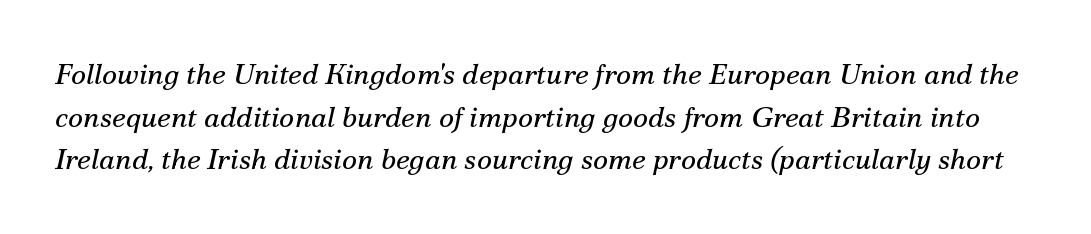
Q: Is the text bold? A: No.
Q: Is the text italic (slanted)? A: Yes, it leans right by about 12 degrees.
Q: Is the typeface a serif or a sans-serif typeface? A: Serif.
Q: Is the text underlined? A: No.
Q: Is the spacing between letters normal or unusually wide? A: Normal.
Q: Is the spacing between lines tight, normal or loose? A: Normal.
Q: Width (condensed, normal, or wide)? A: Normal.
Q: Stroke contrast? A: Medium.
Q: x-height? A: Small.
Q: Monospaced? A: No.
